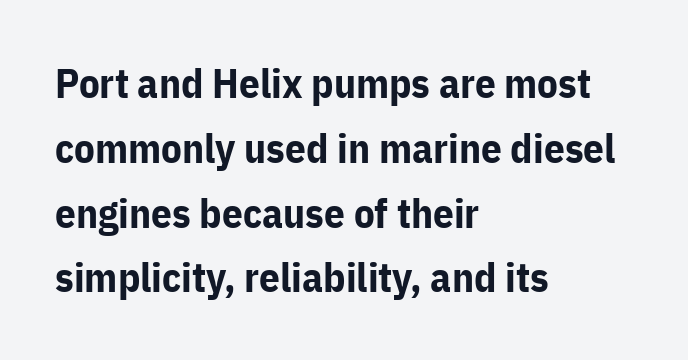
This rendering features lettering with no underline. Here the designer chose a conventional face with non-uniform glyph widths. The letterforms sit shoulder to shoulder at normal distance. The passage is arranged the way most books set body copy — flush left.
